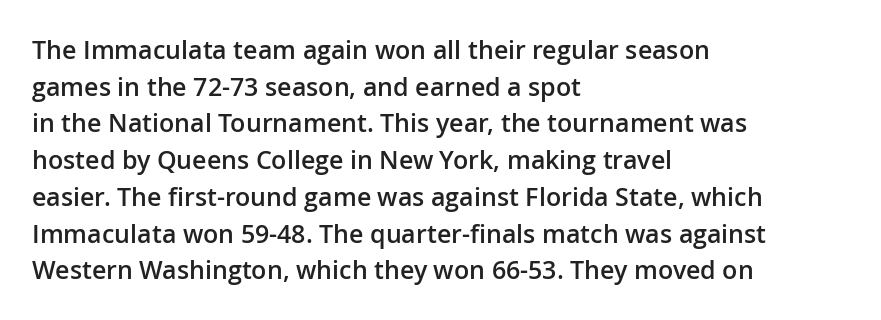
The image shows 25 px text type, upright; set left-aligned, normal line spacing (1.47x), normal letter spacing, not underlined.
